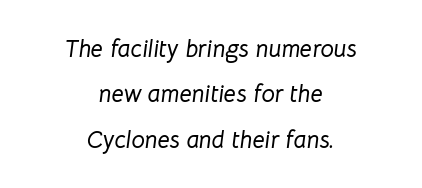
This is oblique type, the kind used for emphasis or titles. Does the copy run flush right? No — it is centered line by line. Honestly, the letter spacing is just normal — you wouldn't notice it. A clean baseline with only descenders dipping below it.
